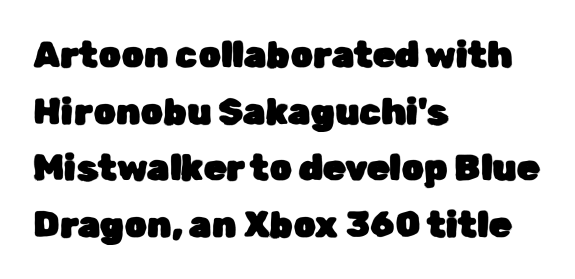
{"serif": "no", "italic": "no", "width": "normal", "stroke_contrast": "low", "x_height": "medium", "monospaced": "no", "underline": "no", "align": "left", "line_spacing": "normal", "line_spacing_ratio": 1.57, "letter_spacing": "normal", "letter_spacing_em": 0.0, "glyph_px": 36}
